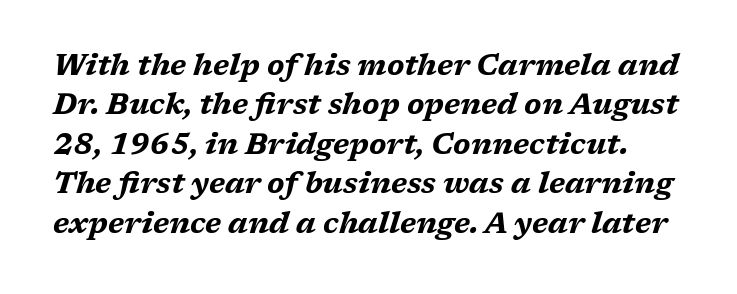
The passage shown is typed in a proportional face where columns would drift. Successive baselines arrive at the customary interval. The font's italic variant was chosen for this text. Caption: standard tracking, unaltered.
